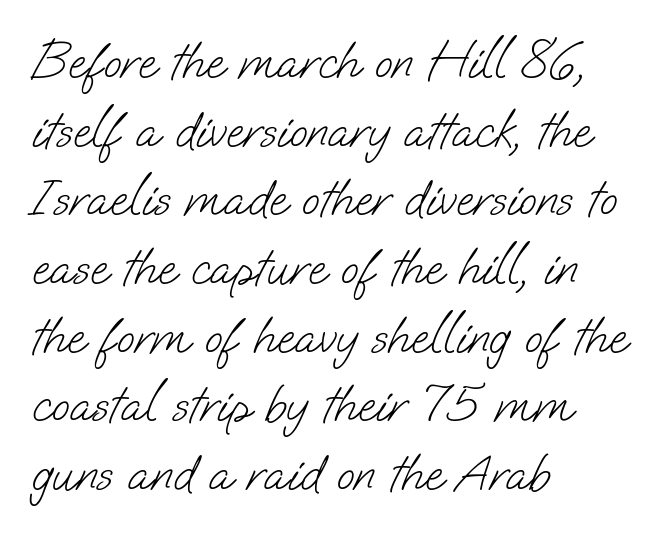
Q: Is the text bold? A: No.
Q: Is the typeface a serif or a sans-serif typeface? A: Sans-serif.
Q: Is the text underlined? A: No.
Q: How is the paragraph aligned? A: Left-aligned.
Q: Is the spacing between letters normal or unusually wide? A: Normal.
Q: Is the spacing between lines tight, normal or loose? A: Normal.
Q: Width (condensed, normal, or wide)? A: Normal.
Q: Stroke contrast? A: Low.
Q: x-height? A: Small.
Q: Monospaced? A: No.
